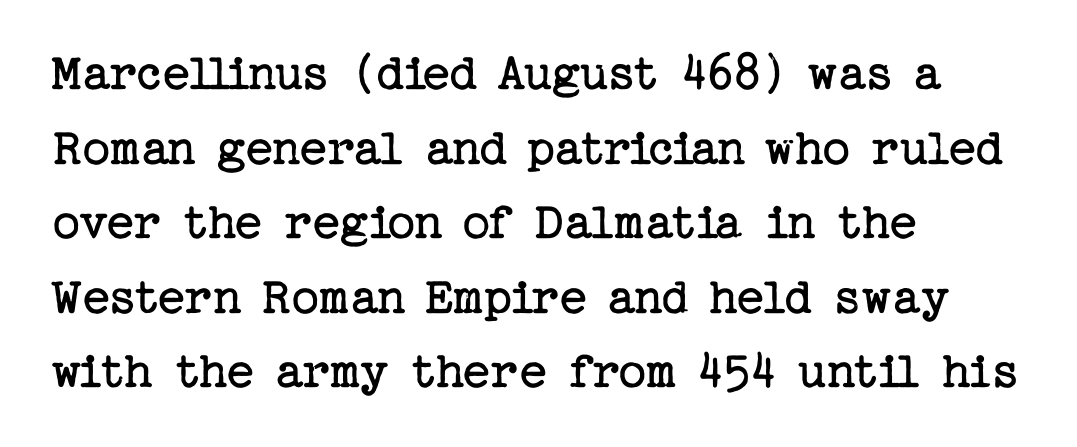
{"serif": "yes", "italic": "no", "bold": "no", "weight": "regular", "width": "normal", "stroke_contrast": "low", "x_height": "medium", "underline": "no", "align": "left", "line_spacing": "normal", "line_spacing_ratio": 1.38, "letter_spacing": "normal", "letter_spacing_em": 0.0, "glyph_px": 54}
